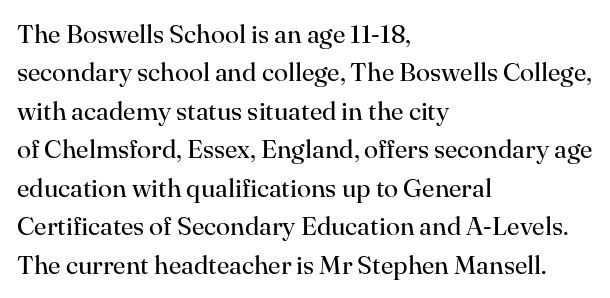
Leftover space on each line is placed entirely after the last word. The font sits on the lighter half of the weight spectrum, regular included. Here the glyphs are tracked normally, forming tight word shapes. Evenly set lines give the paragraph a standard silhouette. The area under the type is left untouched. The letters stand upright; this is a roman face.
